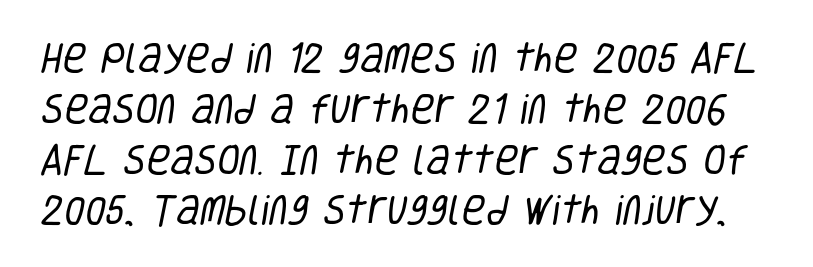
The image shows 33 px regular-weight, condensed sans-serif type; set normal line spacing (1.54x), normal letter spacing, not underlined; low stroke contrast and a large x-height.
